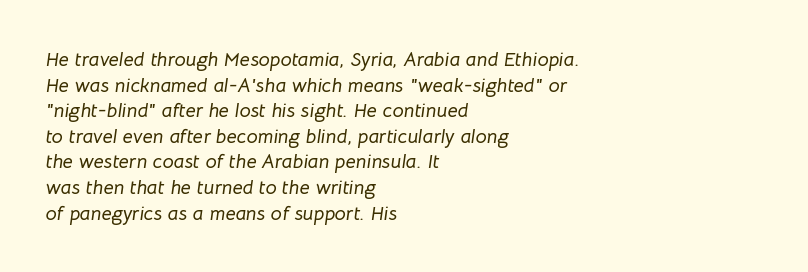
{"italic": "yes", "lean": "right", "slant_degrees": 8, "underline": "no", "align": "left", "line_spacing": "normal", "line_spacing_ratio": 1.28, "letter_spacing": "normal", "letter_spacing_em": 0.0, "glyph_px": 20}
